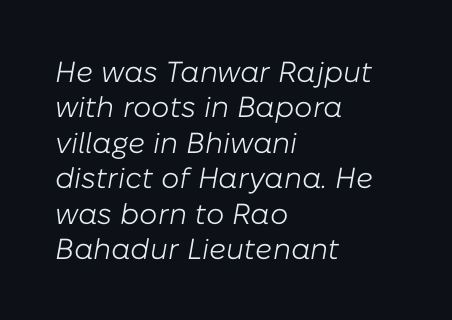
The image shows 29 px light type, italic (leaning right); set left-aligned, line spacing 1.22x, normal letter spacing, not underlined; low stroke contrast and a medium x-height.
